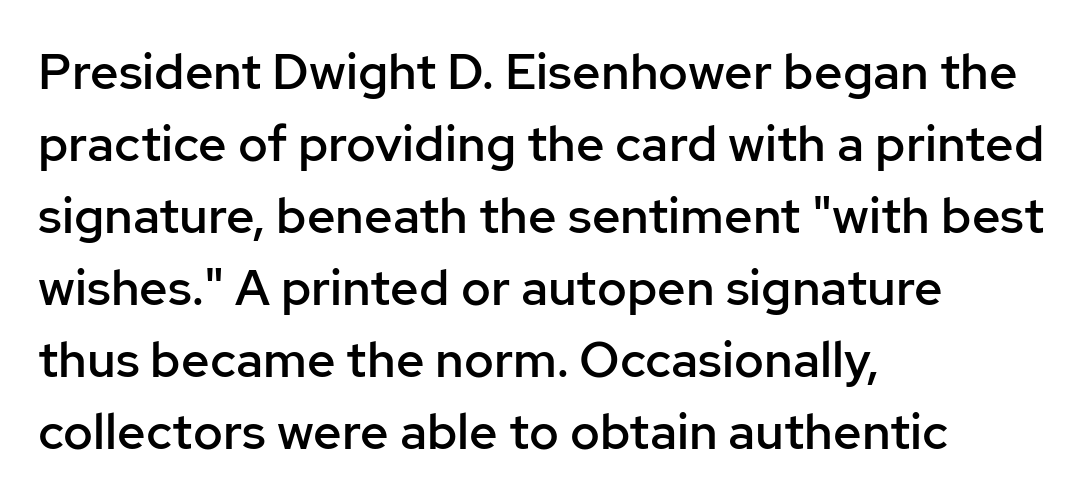
Emphasis by weight is partial: semibold. The font's upright variant was chosen for this text. The gap between lines stays unmarked. Typographically, this falls in the sans-serif category.
